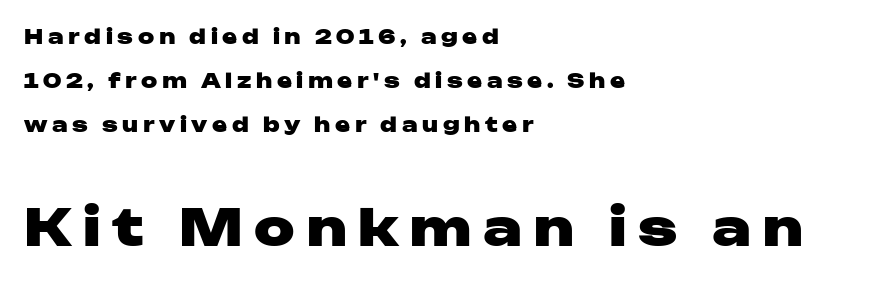
The image shows 50 px heavy, wide sans-serif type, upright; set left-aligned, loose line spacing (2.2x), unusually wide letter spacing (+0.23 em), not underlined; the second (bottom) block is 2.5x larger; low stroke contrast and a medium x-height.
